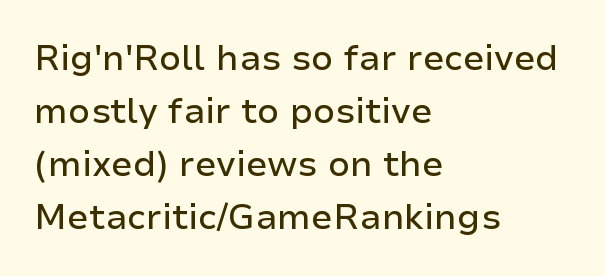
Q: Is the text italic (slanted)? A: No, it is upright.
Q: Is the typeface a serif or a sans-serif typeface? A: Sans-serif.
Q: Is the text underlined? A: No.
Q: How is the paragraph aligned? A: Left-aligned.
Q: Is the spacing between letters normal or unusually wide? A: Normal.
Q: Is the spacing between lines tight, normal or loose? A: Normal.
Q: Width (condensed, normal, or wide)? A: Normal.
Q: Stroke contrast? A: Low.
Q: x-height? A: Medium.
Q: Monospaced? A: No.
